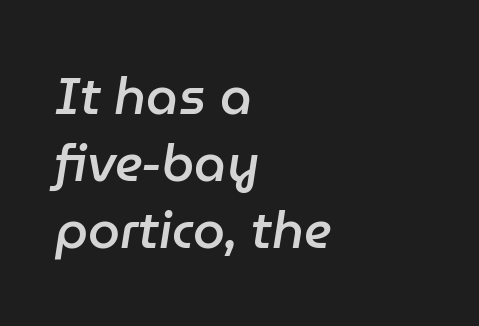
The image shows 51 px semibold type, italic (leaning right); set left-aligned, normal line spacing (1.31x), normal letter spacing, not underlined; low stroke contrast and a medium x-height.
